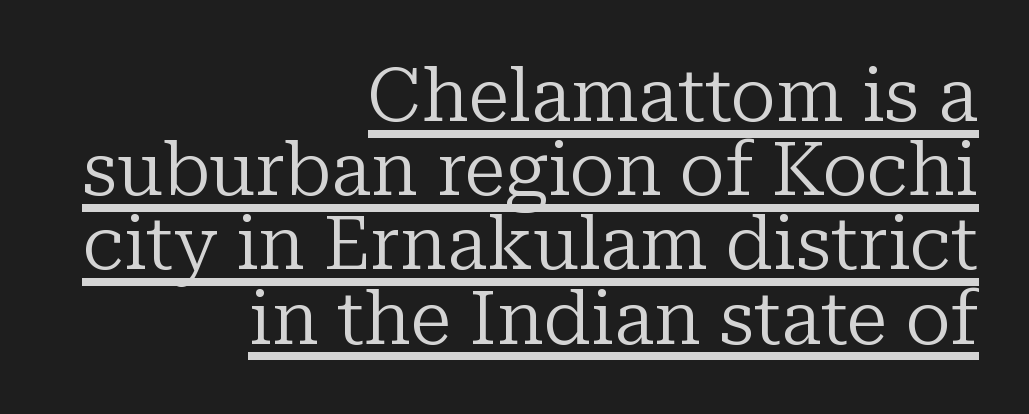
The image shows 75 px regular-weight serif type, upright; set right-aligned, tight line spacing (0.99x), normal letter spacing, underlined; low stroke contrast and a medium x-height.
